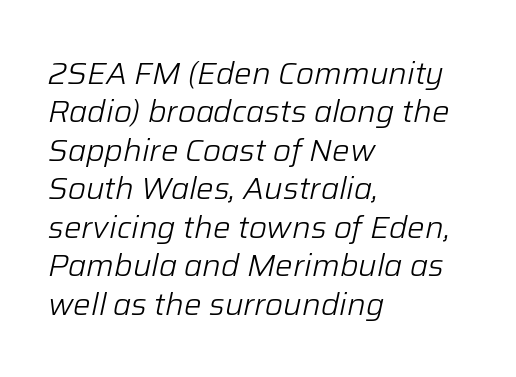
{"italic": "yes", "lean": "right", "slant_degrees": 12, "bold": "no", "weight": "light", "width": "normal", "stroke_contrast": "low", "x_height": "medium", "monospaced": "no", "underline": "no", "align": "left", "line_spacing_ratio": 1.24, "letter_spacing": "normal", "letter_spacing_em": 0.0, "glyph_px": 31}
